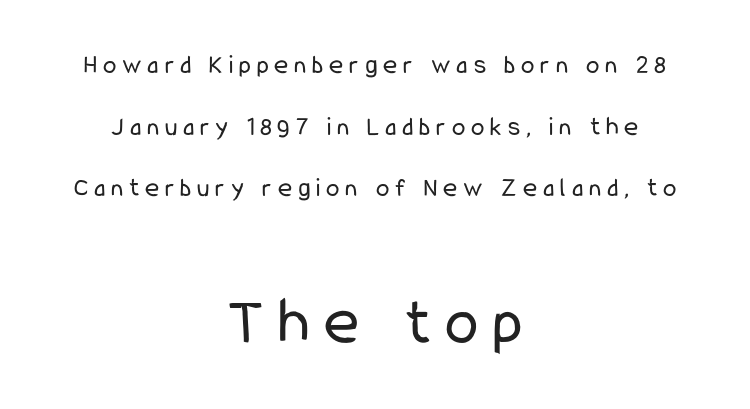
Has an underline been added? It has not. These lines were composed using upright roman letters. Nothing sits at the stroke ends, so this counts as sans-serif. Casual observation: everything's sitting right in the middle.
